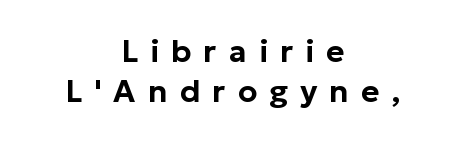
{"serif": "no", "italic": "no", "width": "normal", "stroke_contrast": "low", "x_height": "medium", "monospaced": "no", "underline": "no", "align": "center", "line_spacing": "normal", "line_spacing_ratio": 1.3, "letter_spacing": "wide", "letter_spacing_em": 0.39, "glyph_px": 31}
